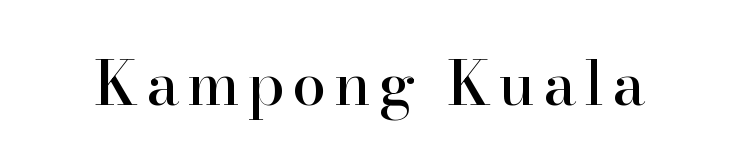
The image shows 61 px serif type, upright; set not underlined; high stroke contrast and a small x-height.
